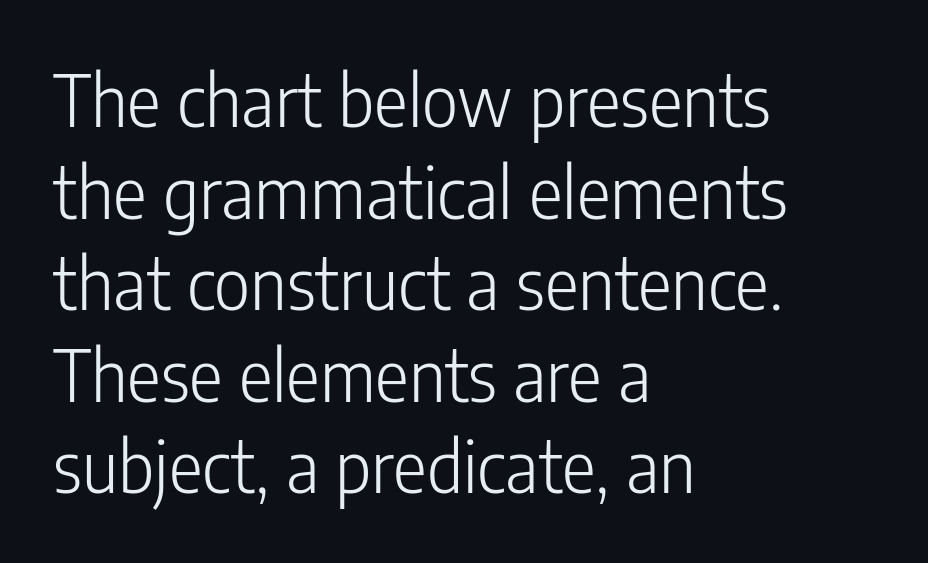
{"serif": "no", "italic": "no", "bold": "no", "weight": "light", "width": "condensed", "stroke_contrast": "low", "x_height": "medium", "monospaced": "no", "underline": "no", "align": "left", "line_spacing": "normal", "line_spacing_ratio": 1.29, "letter_spacing": "normal", "letter_spacing_em": 0.0, "glyph_px": 71}
